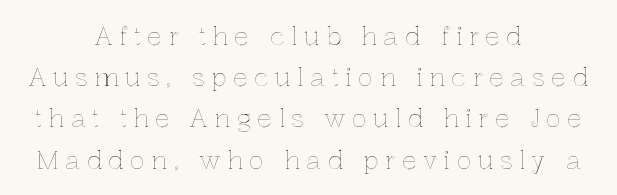
Q: Is the text italic (slanted)? A: No, it is upright.
Q: Is the text underlined? A: No.
Q: How is the paragraph aligned? A: Centered.
Q: Is the spacing between letters normal or unusually wide? A: Unusually wide.
Q: Is the spacing between lines tight, normal or loose? A: Normal.
